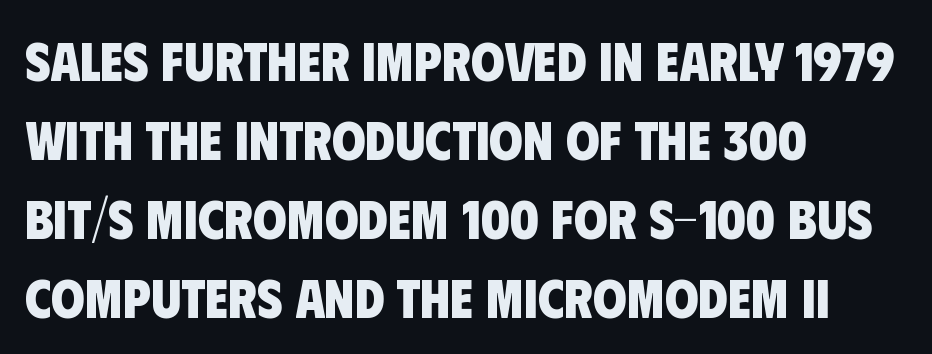
Q: Is the text bold? A: Yes.
Q: Is the typeface a serif or a sans-serif typeface? A: Sans-serif.
Q: Is the text underlined? A: No.
Q: How is the paragraph aligned? A: Left-aligned.
Q: Is the spacing between letters normal or unusually wide? A: Normal.
Q: Is the spacing between lines tight, normal or loose? A: Normal.
Q: Width (condensed, normal, or wide)? A: Condensed.
Q: Stroke contrast? A: Low.
Q: x-height? A: Large.
Q: Monospaced? A: No.
